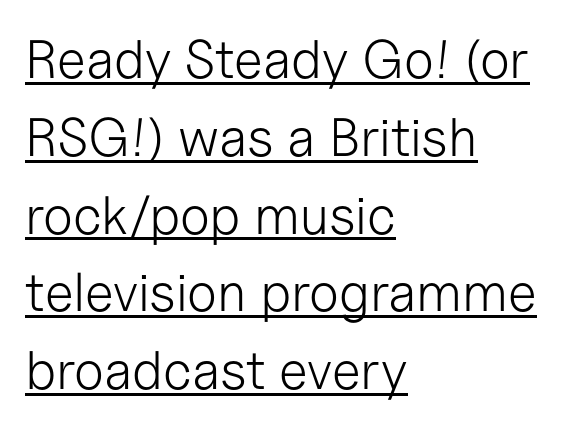
Q: Is the text bold? A: No.
Q: Is the text italic (slanted)? A: No, it is upright.
Q: Is the typeface a serif or a sans-serif typeface? A: Sans-serif.
Q: Is the text underlined? A: Yes.
Q: How is the paragraph aligned? A: Left-aligned.
Q: Is the spacing between letters normal or unusually wide? A: Normal.
Q: Is the spacing between lines tight, normal or loose? A: Normal.
Q: Width (condensed, normal, or wide)? A: Normal.
Q: Stroke contrast? A: Low.
Q: x-height? A: Medium.
Q: Monospaced? A: No.
